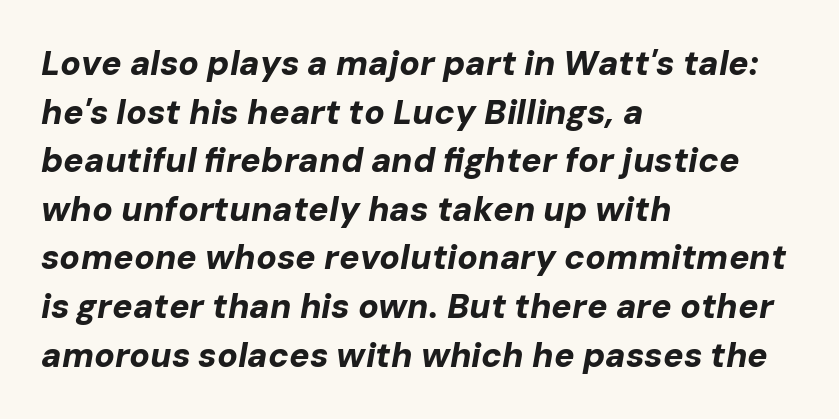
{"italic": "yes", "lean": "right", "slant_degrees": 10, "bold": "yes", "weight": "bold", "width": "normal", "stroke_contrast": "low", "x_height": "medium", "monospaced": "no", "underline": "no", "align": "left", "line_spacing": "normal", "line_spacing_ratio": 1.43, "letter_spacing": "normal", "letter_spacing_em": 0.0, "glyph_px": 34}
